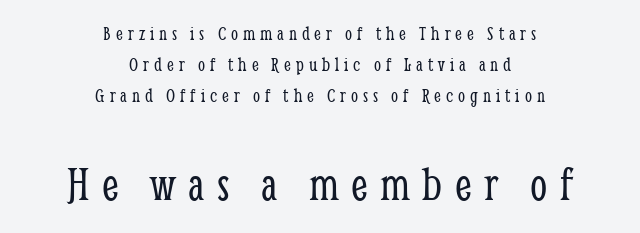
A typesetter would call this proportional, since set widths differ per character. A clean baseline with only descenders dipping below it. The tracking reads as deliberately expanded to a designer's eye. What kind of face is this? One with serifs. Caption: upper text group reduced, lower text group enlarged.
